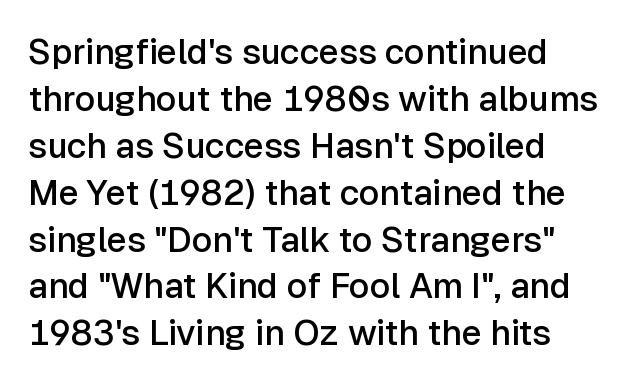
Q: Is the text bold? A: Semi-bold.
Q: Is the text italic (slanted)? A: No, it is upright.
Q: Is the typeface a serif or a sans-serif typeface? A: Sans-serif.
Q: Is the text underlined? A: No.
Q: Is the spacing between letters normal or unusually wide? A: Normal.
Q: Is the spacing between lines tight, normal or loose? A: Normal.
Q: Width (condensed, normal, or wide)? A: Normal.
Q: Stroke contrast? A: Low.
Q: x-height? A: Medium.
Q: Monospaced? A: No.
